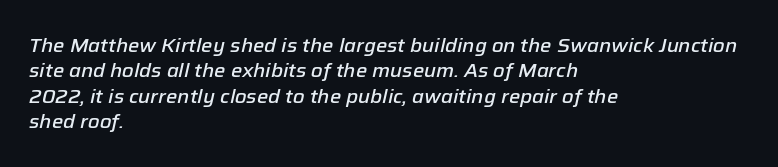
How are the letters spaced? Ordinarily, with no added tracking. The line-height multiplier appears to be the usual default. Any mark beneath the type? The region is blank. Each glyph is drawn with semibold strokes, heavier than normal yet not fully bold.
